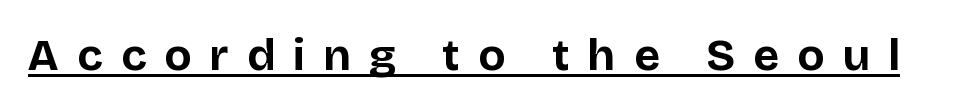
The image shows 45 px bold sans-serif type, upright; set unusually wide letter spacing (+0.4 em), underlined; low stroke contrast and a large x-height.
